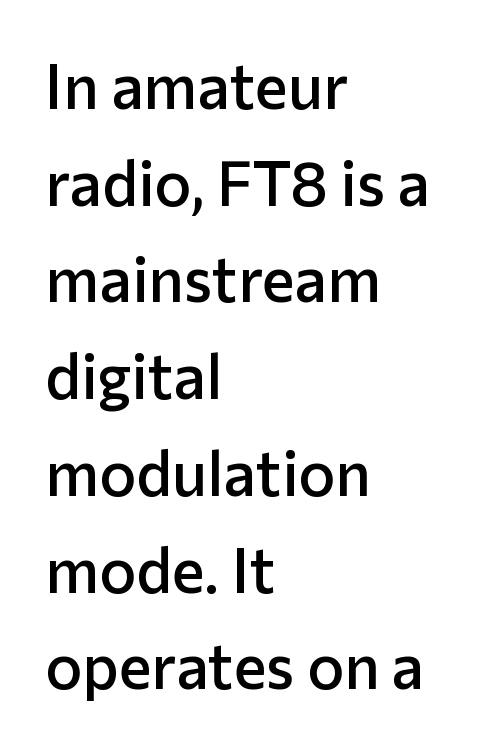
{"serif": "no", "italic": "no", "bold": "semi", "weight": "semibold", "width": "normal", "stroke_contrast": "low", "x_height": "medium", "monospaced": "no", "underline": "no", "align": "left", "line_spacing": "normal", "line_spacing_ratio": 1.56, "letter_spacing": "normal", "letter_spacing_em": 0.0, "glyph_px": 62}
